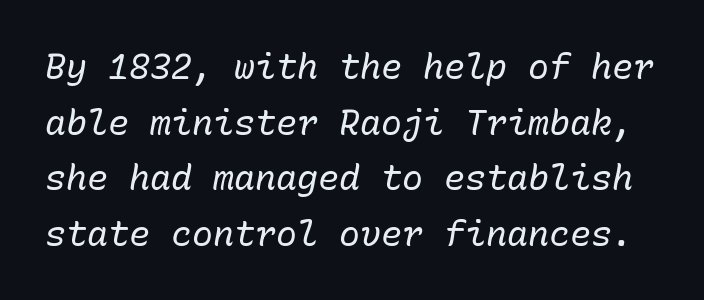
{"italic": "yes", "lean": "right", "slant_degrees": 10, "bold": "no", "weight": "regular", "width": "normal", "stroke_contrast": "low", "x_height": "medium", "monospaced": "yes", "underline": "no", "line_spacing": "normal", "line_spacing_ratio": 1.59, "letter_spacing": "normal", "letter_spacing_em": 0.0, "glyph_px": 35}
